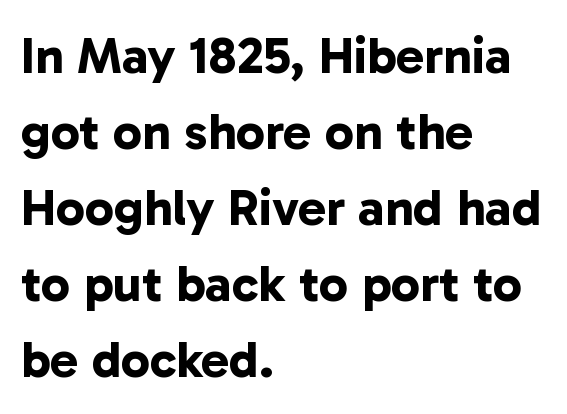
{"serif": "no", "bold": "yes", "weight": "bold", "width": "normal", "stroke_contrast": "low", "x_height": "medium", "monospaced": "no", "underline": "no", "align": "left", "line_spacing": "normal", "line_spacing_ratio": 1.46, "letter_spacing": "normal", "letter_spacing_em": 0.0, "glyph_px": 52}
